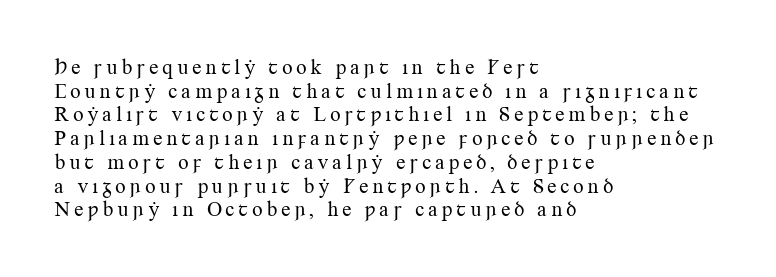
Successive baselines arrive quickly, one right under another. Underline: absent. One-word summary of the alignment: left. Notice how the stems are strictly vertical — no italics here.
